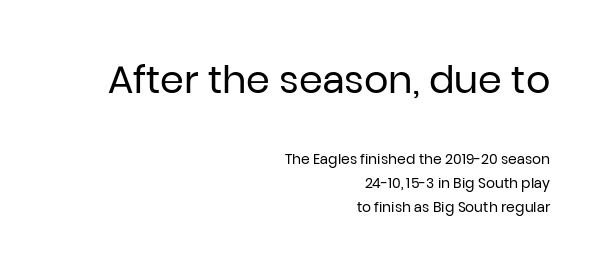
The image shows 38 px regular-weight sans-serif type, upright; set right-aligned, normal line spacing (1.7x), normal letter spacing, not underlined; the first (top) block is 2.71x larger; low stroke contrast and a medium x-height.
